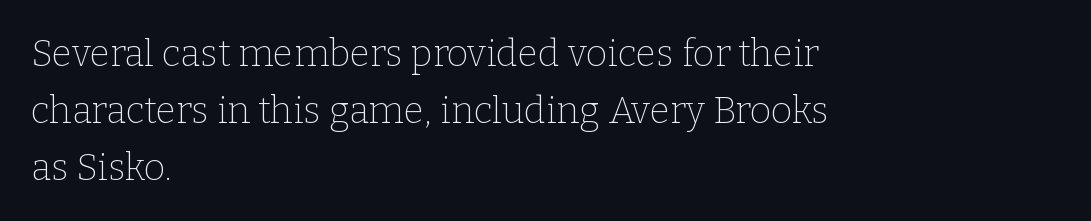
The passage shown is not bold in any degree. In terms of letterspacing, this is plain default setting. You can tell from the footed stems that serif type was used. Is this a fixed-width face? No — the glyphs have proportional, varying widths.
